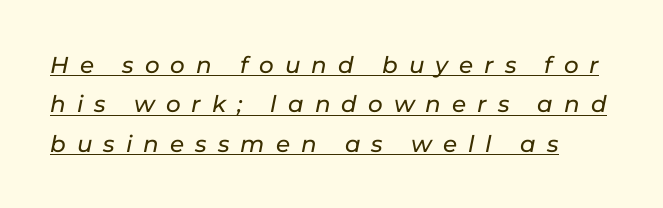
The image shows 23 px text type, italic (leaning right); set line spacing 1.71x, unusually wide letter spacing (+0.48 em), underlined.
